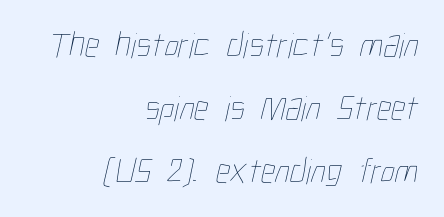
The image shows 36 px thin, condensed type; set right-aligned, line spacing 1.75x, normal letter spacing, not underlined; low stroke contrast and a medium x-height.
